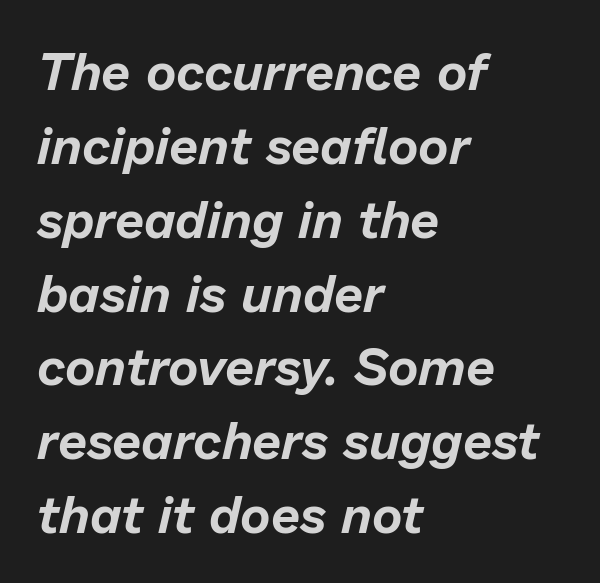
{"italic": "yes", "lean": "right", "slant_degrees": 13, "width": "normal", "stroke_contrast": "low", "x_height": "medium", "monospaced": "no", "underline": "no", "align": "left", "line_spacing": "normal", "line_spacing_ratio": 1.42, "letter_spacing": "normal", "letter_spacing_em": 0.0, "glyph_px": 52}
